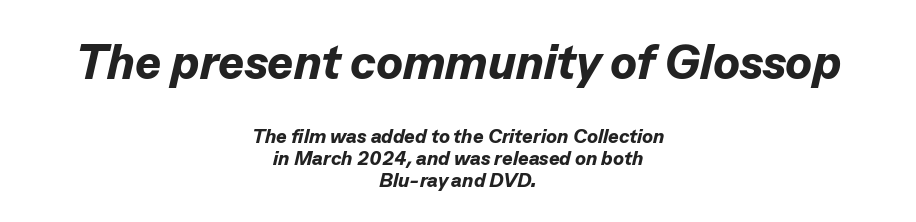
A typesetter would call this proportional, since set widths differ per character. Emphasis by weight is at full strength: bold. The line texture is even and compact thanks to regular tracking. Each row of text sits above clean, open space. Block one is the big one; block two sits smaller underneath.
